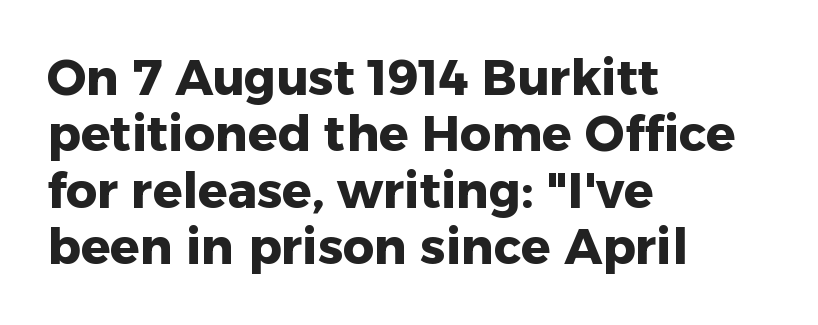
{"serif": "no", "italic": "no", "bold": "yes", "weight": "heavy", "width": "normal", "stroke_contrast": "low", "x_height": "medium", "monospaced": "no", "underline": "no", "align": "left", "line_spacing": "tight", "line_spacing_ratio": 1.15, "letter_spacing": "normal", "letter_spacing_em": 0.0, "glyph_px": 49}
